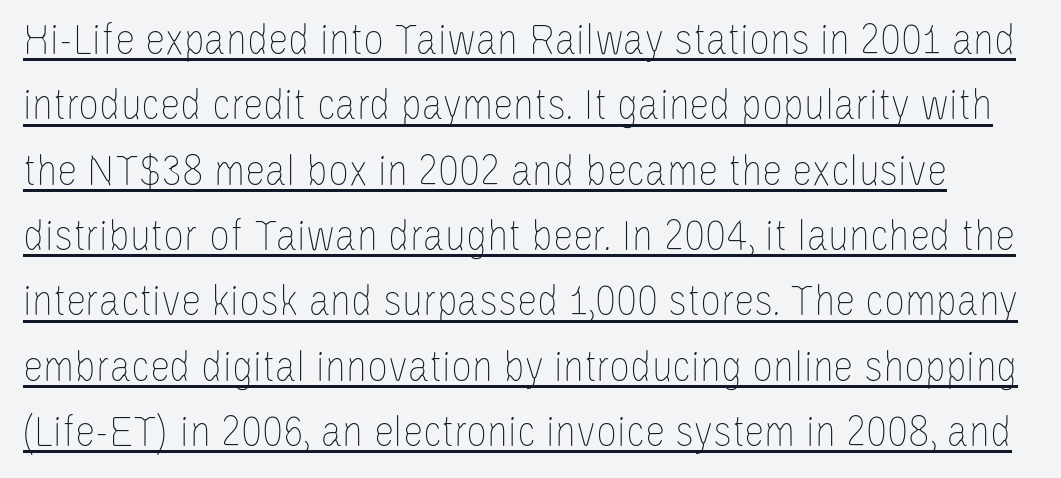
Q: Is the text bold? A: No.
Q: Is the text italic (slanted)? A: No, it is upright.
Q: Is the text underlined? A: Yes.
Q: Is the spacing between letters normal or unusually wide? A: Normal.
Q: Is the spacing between lines tight, normal or loose? A: Normal.
Q: Width (condensed, normal, or wide)? A: Condensed.
Q: Stroke contrast? A: Low.
Q: x-height? A: Large.
Q: Monospaced? A: No.
